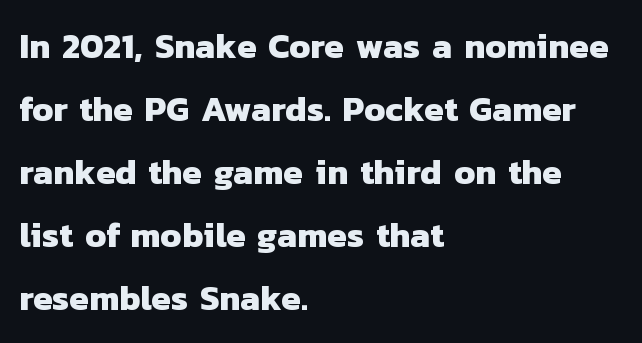
{"serif": "no", "bold": "yes", "weight": "heavy", "width": "normal", "stroke_contrast": "low", "x_height": "medium", "monospaced": "no", "underline": "no", "align": "left", "line_spacing_ratio": 1.8, "letter_spacing": "normal", "letter_spacing_em": 0.0, "glyph_px": 35}
